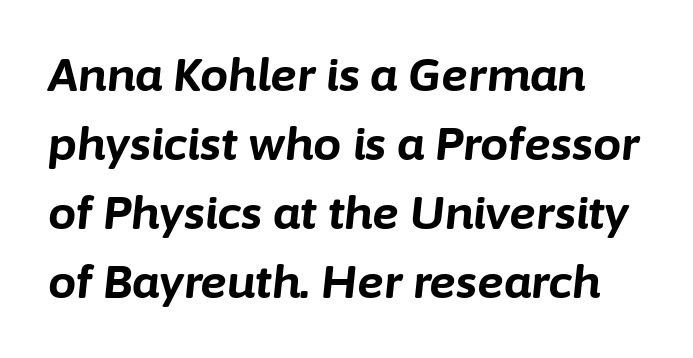
Horizontally, the lines are justified to the leading edge only. The zone under the glyphs is completely vacant. As a designer I'd log this as weight 700, bold. Inter-character spacing is left at the font's built-in metrics. Notice how the stems are inclined rather than vertical — that's the hallmark of italics.
